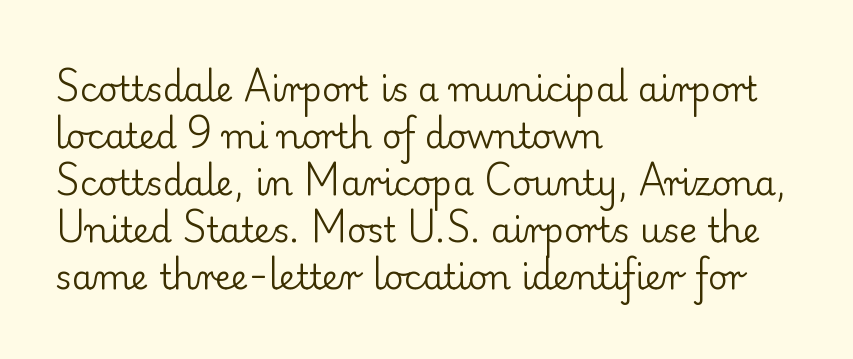
The image shows 34 px regular-weight serif type, upright; set left-aligned, normal line spacing (1.38x), normal letter spacing, not underlined; low stroke contrast and a small x-height.
